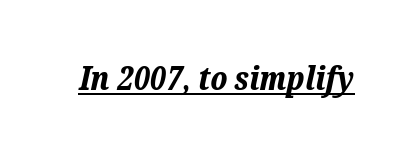
{"italic": "yes", "lean": "right", "slant_degrees": 12, "bold": "yes", "weight": "bold", "width": "normal", "stroke_contrast": "low", "x_height": "medium", "monospaced": "no", "underline": "yes", "letter_spacing": "normal", "letter_spacing_em": 0.0, "glyph_px": 33}
